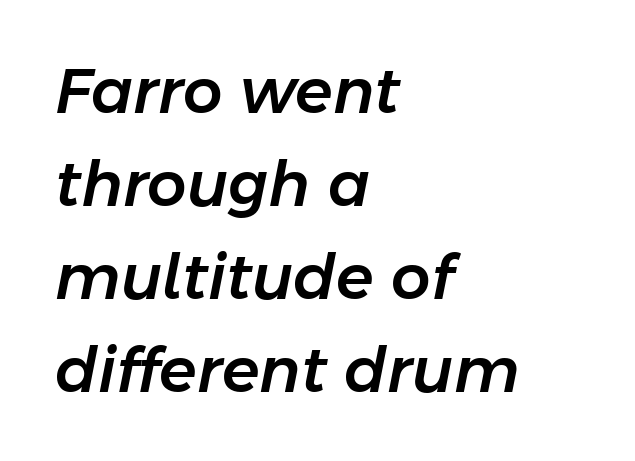
The text carries the slant typical of an italic or oblique font. Students, note that the glyphs here touch the page at normal intervals. Rows of type keep a routine distance in the vertical direction. Teacher's note: observe the even left margin — that is flush-left alignment.
